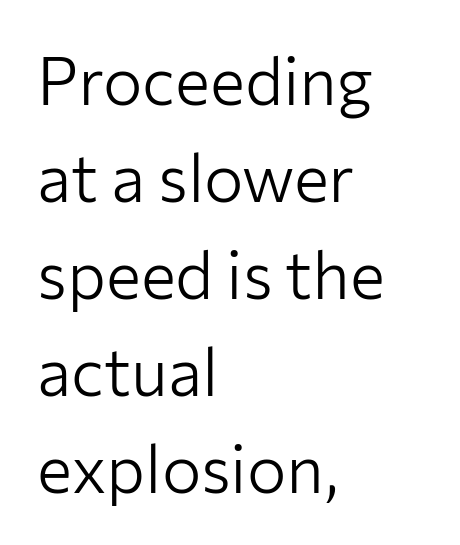
Vertical strokes here are truly vertical. The baseline area is clear. Compared with a centered layout, this one pins lines to the left instead. These lines keep a tight, regular rhythm from letter to letter. Is this a fixed-width face? No — the glyphs have proportional, varying widths.
